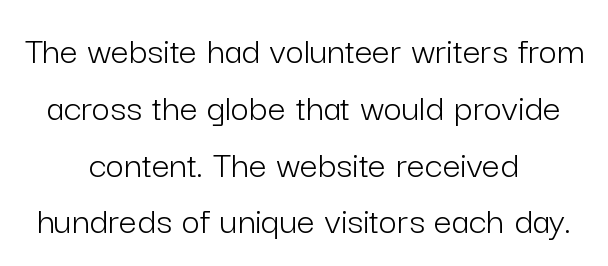
Q: Is the text bold? A: No.
Q: Is the text italic (slanted)? A: No, it is upright.
Q: Is the typeface a serif or a sans-serif typeface? A: Sans-serif.
Q: Is the text underlined? A: No.
Q: How is the paragraph aligned? A: Centered.
Q: Is the spacing between letters normal or unusually wide? A: Normal.
Q: Is the spacing between lines tight, normal or loose? A: Normal.
Q: Width (condensed, normal, or wide)? A: Normal.
Q: Stroke contrast? A: Low.
Q: x-height? A: Medium.
Q: Monospaced? A: No.
